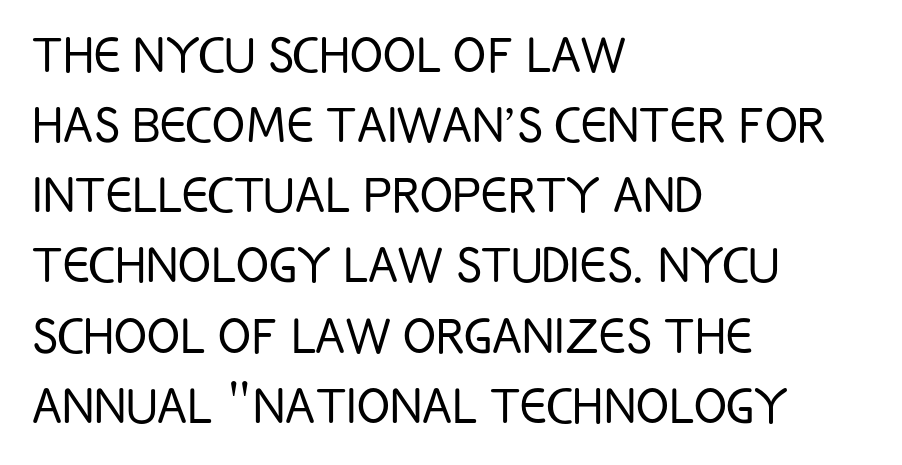
The typography opts for an upright posture over an oblique one. Do the characters align in a grid? No, the font is proportional. Look at the bottom of the vertical strokes: they stop flat, with no serifs. The strokes carry an ordinary text weight at most. How would I describe the line gaps? Narrow and economical.
